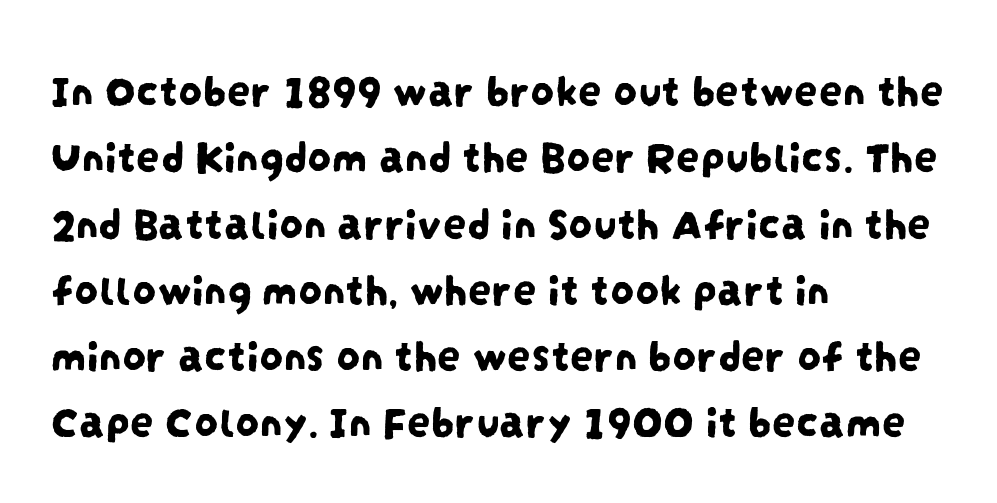
{"serif": "no", "width": "condensed", "stroke_contrast": "low", "x_height": "large", "monospaced": "no", "underline": "no", "align": "left", "line_spacing": "normal", "line_spacing_ratio": 1.41, "letter_spacing": "normal", "letter_spacing_em": 0.0, "glyph_px": 47}
